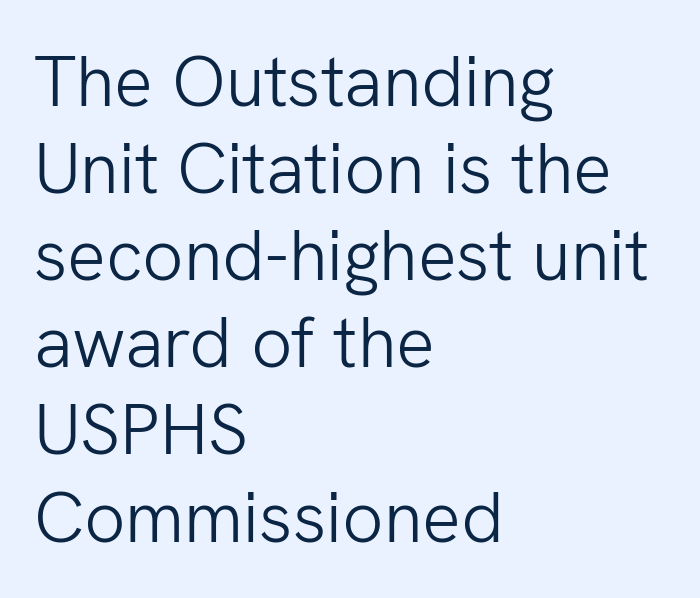
The type is set solid horizontally, with unmodified tracking. The typeface chosen for these lines omits serifs. Ascenders rise straight up at ninety degrees. Plain, unruled lines of type.
